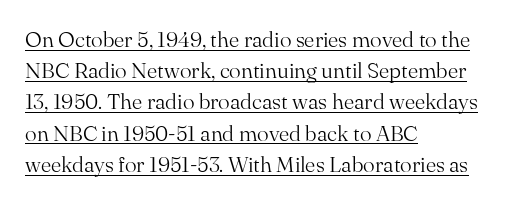
The image shows 22 px text type, upright; set left-aligned, normal line spacing (1.42x), normal letter spacing, underlined.
